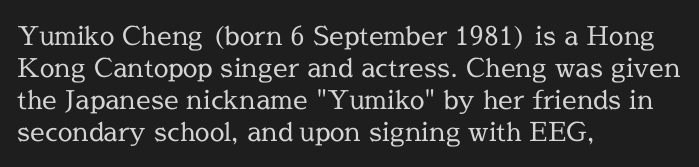
The image shows 26 px text type, upright; set left-aligned, line spacing 1.23x, normal letter spacing, not underlined.
